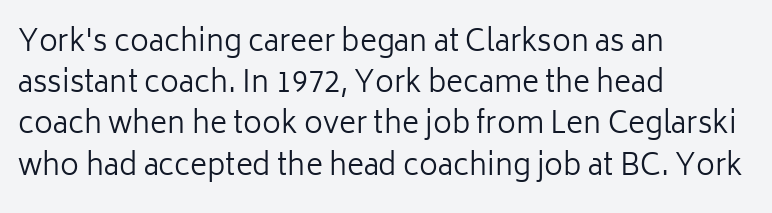
The image shows 29 px regular-weight sans-serif type, upright; set left-aligned, normal line spacing (1.42x), normal letter spacing, not underlined; low stroke contrast and a medium x-height.
